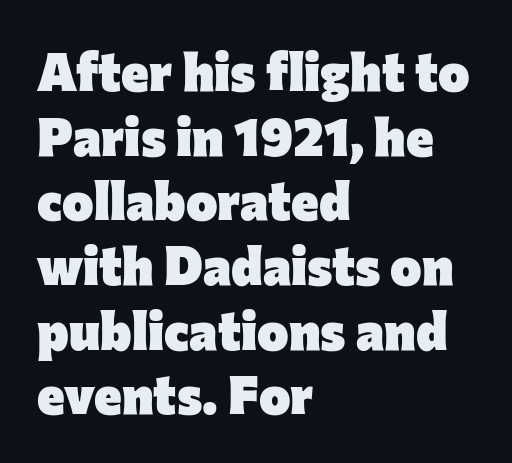
The area under the type is left untouched. The typesetting leans heavy: a genuine bold. Characters follow at the spacing the type designer built in. Is this a fixed-width face? No — the glyphs have proportional, varying widths.
